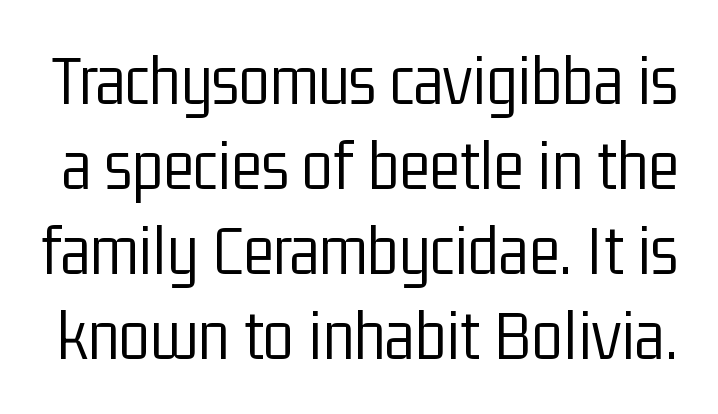
Q: Is the text bold? A: No.
Q: Is the text italic (slanted)? A: No, it is upright.
Q: Is the typeface a serif or a sans-serif typeface? A: Sans-serif.
Q: Is the text underlined? A: No.
Q: Is the spacing between letters normal or unusually wide? A: Normal.
Q: Width (condensed, normal, or wide)? A: Condensed.
Q: Stroke contrast? A: Low.
Q: x-height? A: Medium.
Q: Monospaced? A: No.
